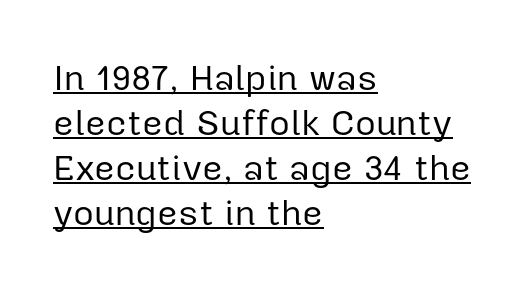
Spacing verdict: proportional, widths tailored to each character. The words here are underlined. Vertical spacing — default. This is not heavy type; no bold has been used.
